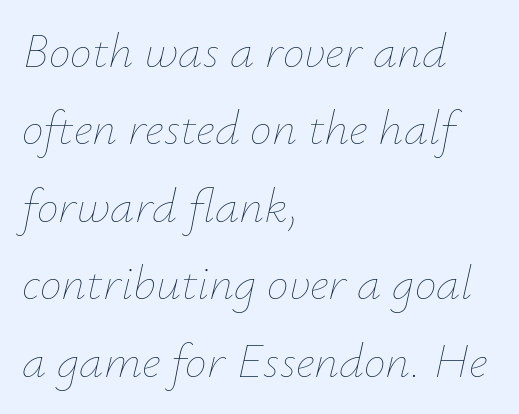
{"italic": "yes", "lean": "right", "slant_degrees": 12, "bold": "no", "weight": "thin", "width": "normal", "stroke_contrast": "low", "x_height": "small", "monospaced": "no", "underline": "no", "align": "left", "line_spacing": "normal", "line_spacing_ratio": 1.58, "letter_spacing": "normal", "letter_spacing_em": 0.0, "glyph_px": 49}
